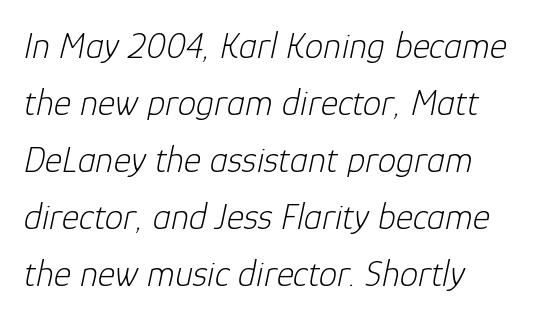
Q: Is the text bold? A: No.
Q: Is the text italic (slanted)? A: Yes, it leans right by about 12 degrees.
Q: Is the text underlined? A: No.
Q: How is the paragraph aligned? A: Left-aligned.
Q: Is the spacing between letters normal or unusually wide? A: Normal.
Q: Is the spacing between lines tight, normal or loose? A: Normal.
Q: Width (condensed, normal, or wide)? A: Normal.
Q: Stroke contrast? A: Low.
Q: x-height? A: Medium.
Q: Monospaced? A: No.
